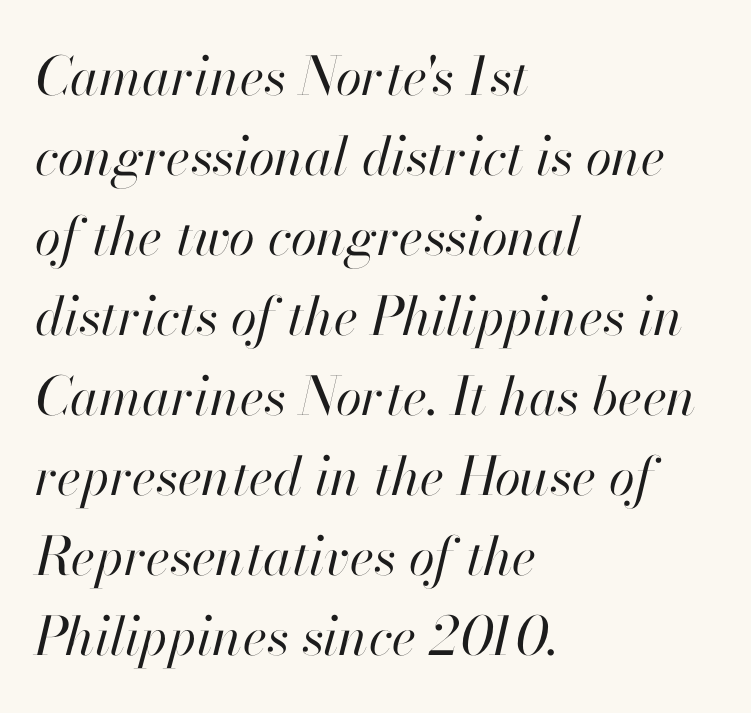
{"italic": "yes", "lean": "right", "slant_degrees": 13, "bold": "no", "weight": "regular", "width": "normal", "stroke_contrast": "high", "x_height": "small", "monospaced": "no", "underline": "no", "align": "left", "line_spacing": "normal", "line_spacing_ratio": 1.51, "letter_spacing": "normal", "letter_spacing_em": 0.0, "glyph_px": 53}
